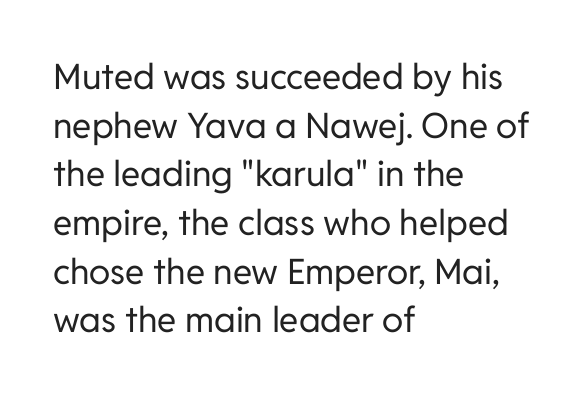
{"serif": "no", "italic": "no", "bold": "no", "weight": "regular", "width": "normal", "stroke_contrast": "low", "x_height": "medium", "monospaced": "no", "underline": "no", "align": "left", "line_spacing": "normal", "line_spacing_ratio": 1.39, "letter_spacing": "normal", "letter_spacing_em": 0.0, "glyph_px": 35}
